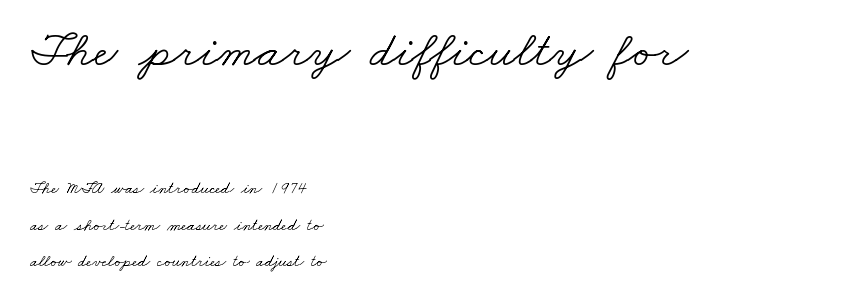
{"serif": "yes", "bold": "no", "weight": "light", "width": "wide", "stroke_contrast": "low", "x_height": "small", "monospaced": "no", "underline": "no", "align": "left", "line_spacing": "loose", "line_spacing_ratio": 2.16, "letter_spacing": "normal", "letter_spacing_em": 0.0, "larger_block": "first", "size_ratio": 3.0, "glyph_px": 51}
